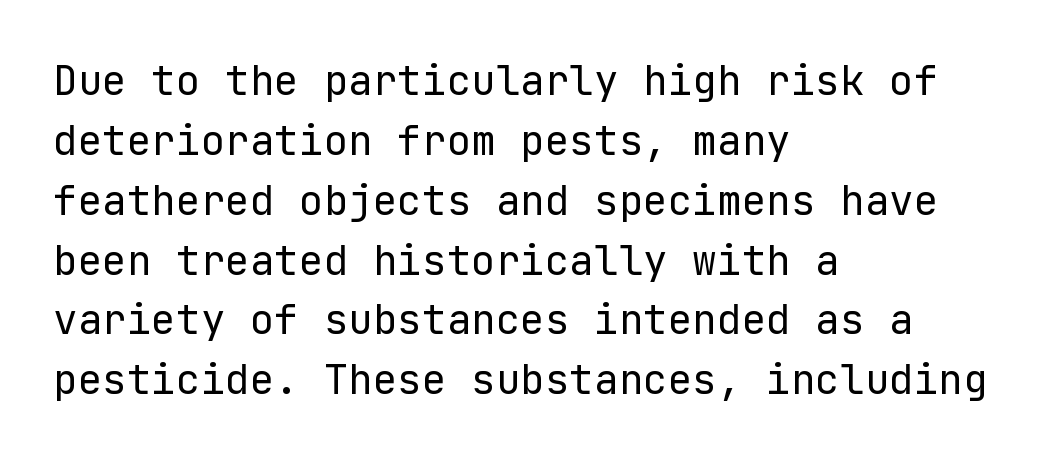
Teacher's note: observe the even left margin — that is flush-left alignment. Unbolded letterforms with no extra heft. The passage shown stacks its lines at a standard gap. The specimen omits any rule beneath the text block's lines. Characters remain perfectly vertical along every line. The letters carry no serifs — their stems end cleanly without finishing strokes.
